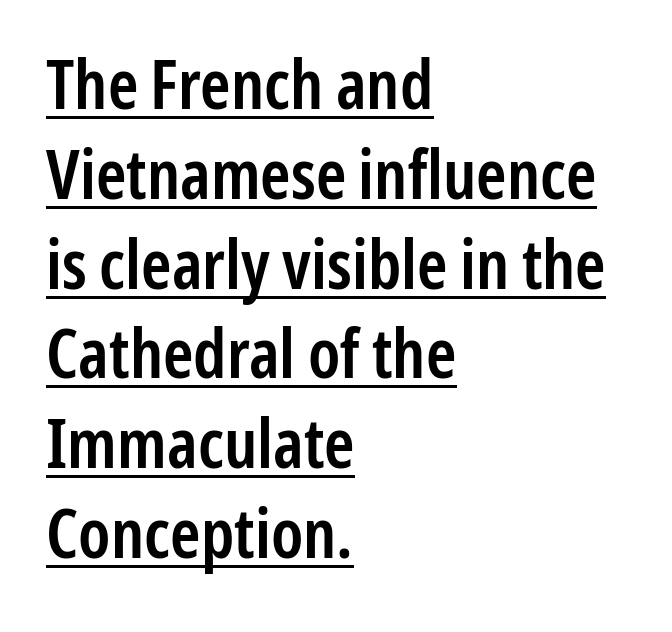
Each word holds together tightly as a unit, with standard inter-letter gaps. The font's upright variant was chosen for this text. A baseline rule has been typeset under these characters. Proportional: the letters do not fall into vertical columns.
